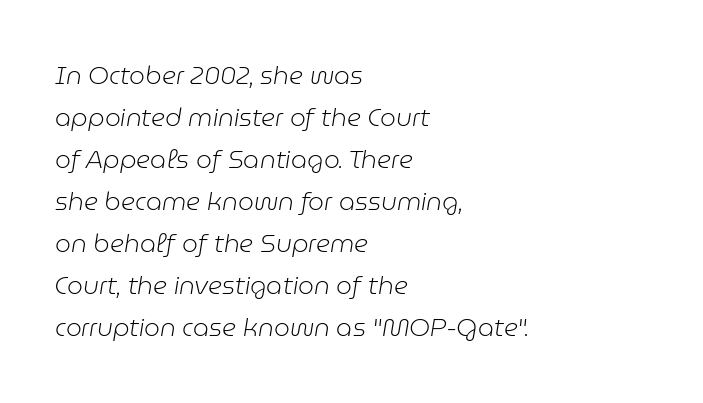
{"italic": "yes", "lean": "right", "slant_degrees": 9, "bold": "no", "underline": "no", "align": "left", "line_spacing": "normal", "line_spacing_ratio": 1.68, "letter_spacing": "normal", "letter_spacing_em": 0.0, "glyph_px": 25}
